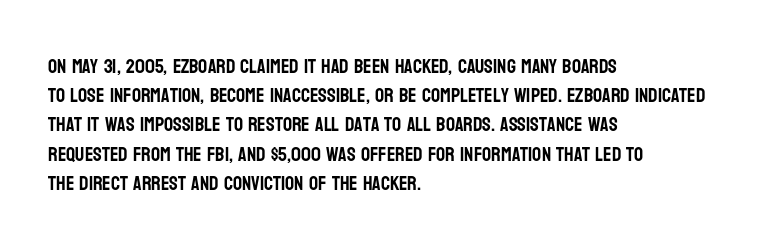
Q: Is the text italic (slanted)? A: No, it is upright.
Q: Is the text underlined? A: No.
Q: How is the paragraph aligned? A: Left-aligned.
Q: Is the spacing between letters normal or unusually wide? A: Normal.
Q: Is the spacing between lines tight, normal or loose? A: Normal.
